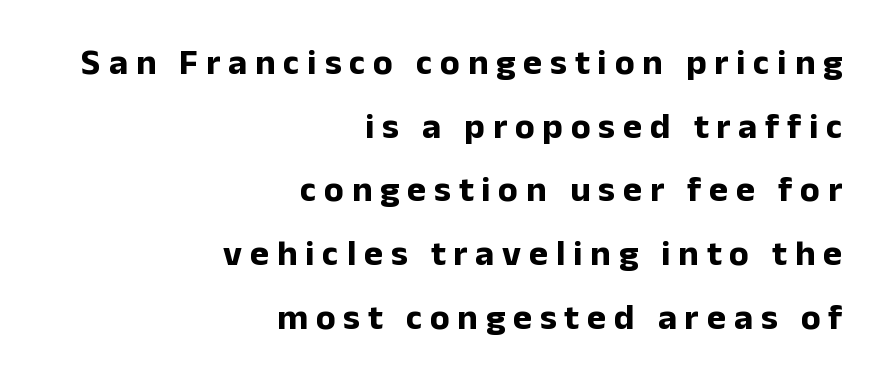
The image shows 36 px bold sans-serif type, upright; set right-aligned, line spacing 1.77x, unusually wide letter spacing (+0.22 em), not underlined; low stroke contrast and a medium x-height.
